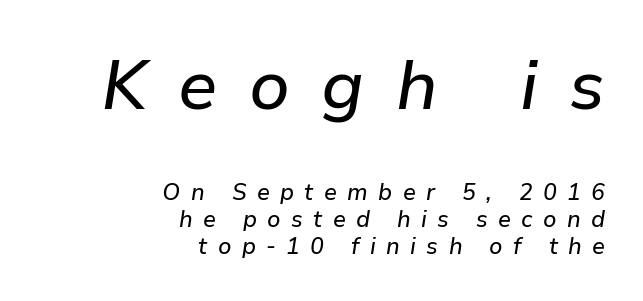
Caption: multi-line text, flush right, ragged left. The passage shown leans; its letterforms are oblique. Each word looks stretched out because of the extra space between its letters. Check under the words: just untouched page.
